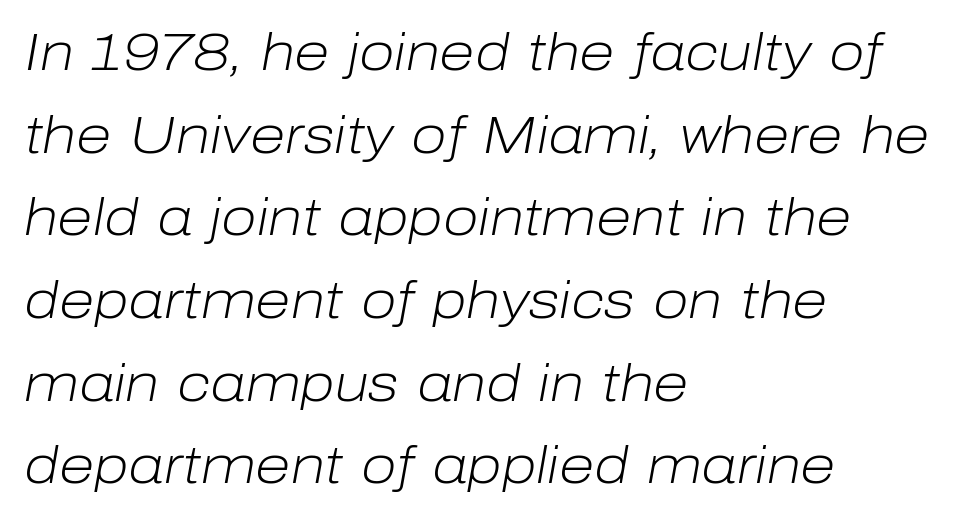
Is this a fixed-width face? No — the glyphs have proportional, varying widths. The strokes carry an ordinary text weight at most. The typography opts for an oblique posture over an upright one. Visually the block forms a straight wall on the left and a jagged coastline on the right. Check under the words: just untouched page. The face used here is rendered with its standard letterfit.
